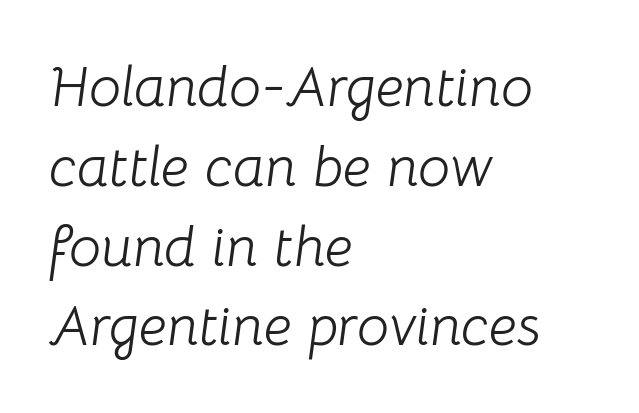
The rag falls on the right side of this text block. Students, observe: this is what conventionally led text looks like. Is the letter spacing exaggerated? No — it looks like the ordinary default. Emphasis-style slanted type is in use.
